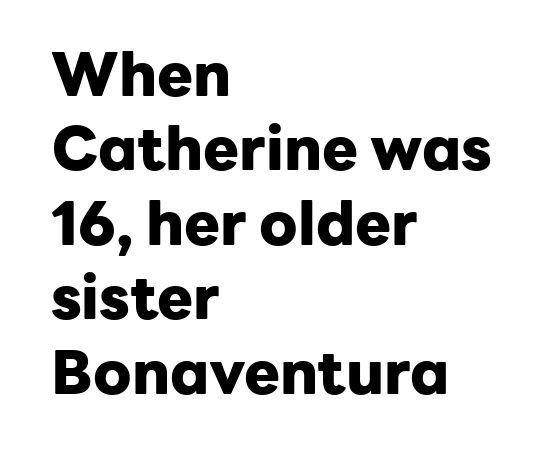
Q: Is the text bold? A: Yes.
Q: Is the text italic (slanted)? A: No, it is upright.
Q: Is the typeface a serif or a sans-serif typeface? A: Sans-serif.
Q: Is the text underlined? A: No.
Q: How is the paragraph aligned? A: Left-aligned.
Q: Is the spacing between letters normal or unusually wide? A: Normal.
Q: Width (condensed, normal, or wide)? A: Normal.
Q: Stroke contrast? A: Low.
Q: x-height? A: Medium.
Q: Monospaced? A: No.
